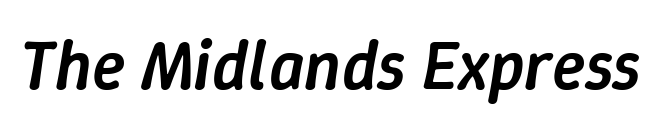
The image shows 69 px semibold type, italic (leaning right); set normal letter spacing, not underlined; low stroke contrast and a medium x-height.
